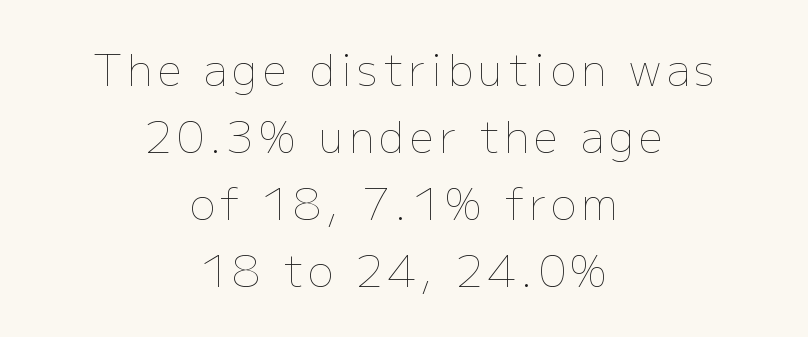
Q: Is the text bold? A: No.
Q: Is the text italic (slanted)? A: No, it is upright.
Q: Is the text underlined? A: No.
Q: How is the paragraph aligned? A: Centered.
Q: Is the spacing between lines tight, normal or loose? A: Normal.
Q: Width (condensed, normal, or wide)? A: Normal.
Q: Stroke contrast? A: Low.
Q: x-height? A: Medium.
Q: Monospaced? A: No.
